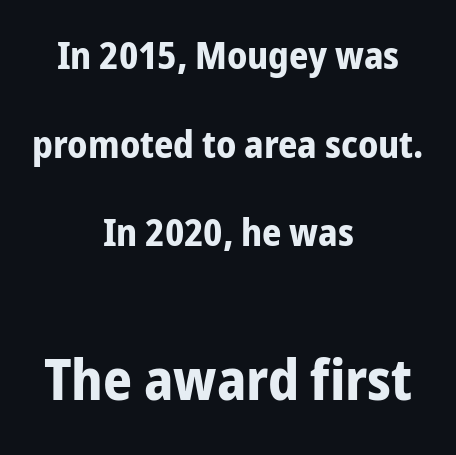
Posture: straight, roman, zero tilt. The line texture is even and compact thanks to regular tracking. These lines stand farther apart than default settings would place them. These lines carry a lot of weight — the face is fully bold. A sans-serif font was chosen for this passage. Small over large — that's the arrangement of the two blocks here.
